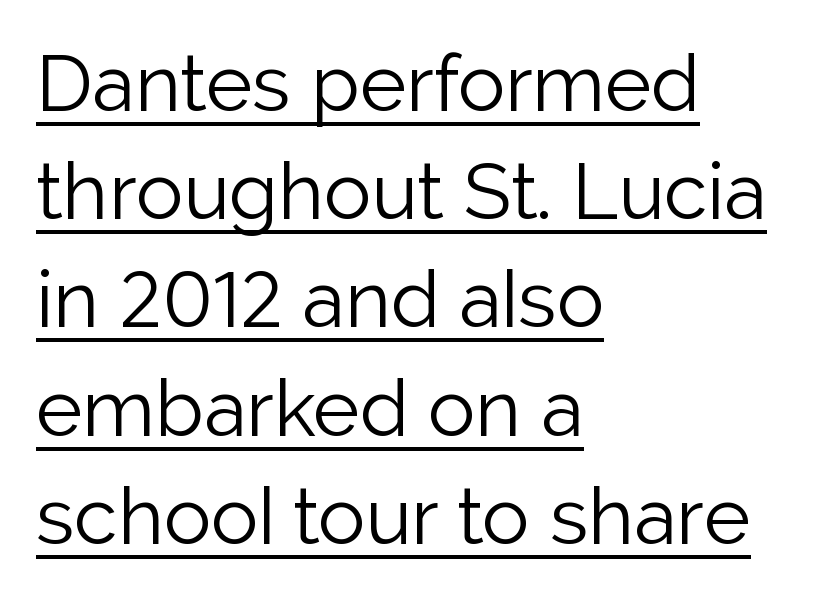
Q: Is the text bold? A: No.
Q: Is the text italic (slanted)? A: No, it is upright.
Q: Is the typeface a serif or a sans-serif typeface? A: Sans-serif.
Q: Is the text underlined? A: Yes.
Q: How is the paragraph aligned? A: Left-aligned.
Q: Is the spacing between letters normal or unusually wide? A: Normal.
Q: Is the spacing between lines tight, normal or loose? A: Normal.
Q: Width (condensed, normal, or wide)? A: Normal.
Q: Stroke contrast? A: Low.
Q: x-height? A: Medium.
Q: Monospaced? A: No.
